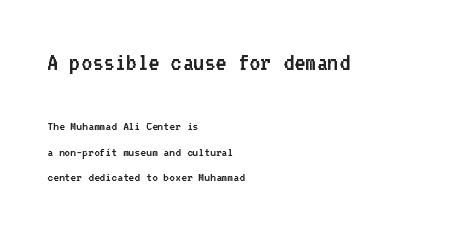
{"italic": "no", "bold": "no", "underline": "no", "align": "left", "line_spacing_ratio": 1.83, "letter_spacing": "normal", "letter_spacing_em": 0.0, "larger_block": "first", "size_ratio": 1.93, "glyph_px": 27}
